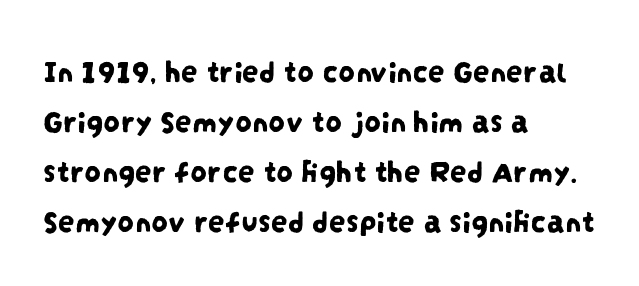
The gaps between neighbouring characters are ordinary and unremarkable. This sample keeps an unexceptional amount of space between lines. One-word summary of the alignment: left. Each letter's strokes conclude bluntly, with no projecting serifs. Character widths vary here, with narrow letters taking less room than wide ones.
